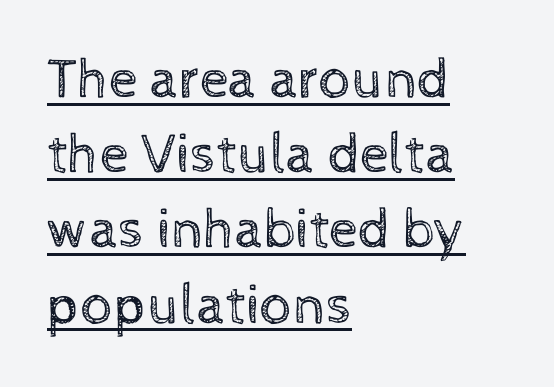
{"italic": "no", "bold": "no", "weight": "regular", "width": "normal", "x_height": "medium", "monospaced": "no", "underline": "yes", "align": "left", "line_spacing": "normal", "line_spacing_ratio": 1.32, "letter_spacing": "normal", "letter_spacing_em": 0.0, "glyph_px": 57}
